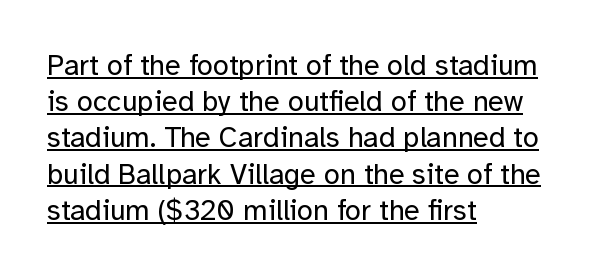
Q: Is the text bold? A: No.
Q: Is the text italic (slanted)? A: No, it is upright.
Q: Is the typeface a serif or a sans-serif typeface? A: Sans-serif.
Q: Is the text underlined? A: Yes.
Q: How is the paragraph aligned? A: Left-aligned.
Q: Is the spacing between letters normal or unusually wide? A: Normal.
Q: Is the spacing between lines tight, normal or loose? A: Normal.
Q: Width (condensed, normal, or wide)? A: Normal.
Q: Stroke contrast? A: Low.
Q: x-height? A: Medium.
Q: Monospaced? A: No.
